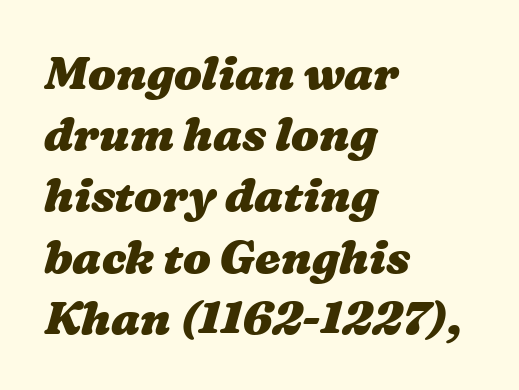
The image shows 46 px heavy, wide type; set left-aligned, normal line spacing (1.33x), normal letter spacing, not underlined; medium stroke contrast and a medium x-height.
